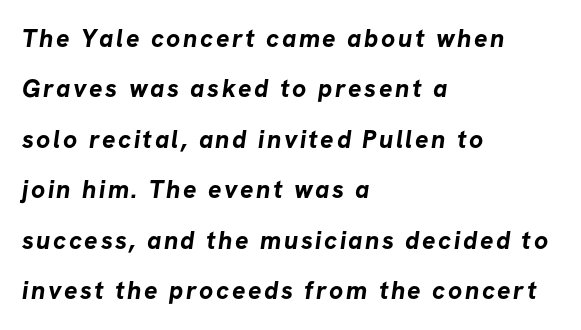
The image shows 25 px bold type; set left-aligned, loose line spacing (2.02x), not underlined.
